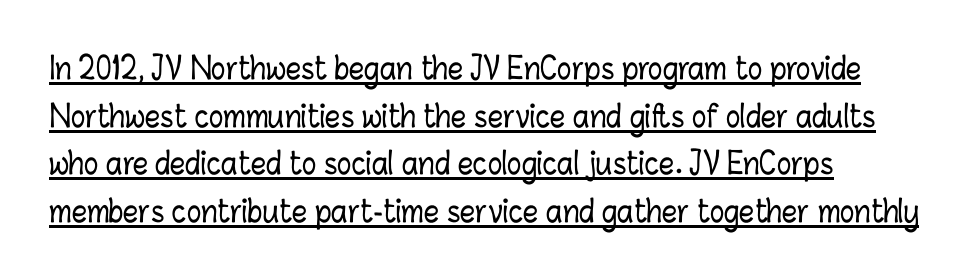
Q: Is the text italic (slanted)? A: No, it is upright.
Q: Is the text underlined? A: Yes.
Q: Is the spacing between letters normal or unusually wide? A: Normal.
Q: Is the spacing between lines tight, normal or loose? A: Normal.
Q: Width (condensed, normal, or wide)? A: Condensed.
Q: Stroke contrast? A: Low.
Q: x-height? A: Medium.
Q: Monospaced? A: No.
